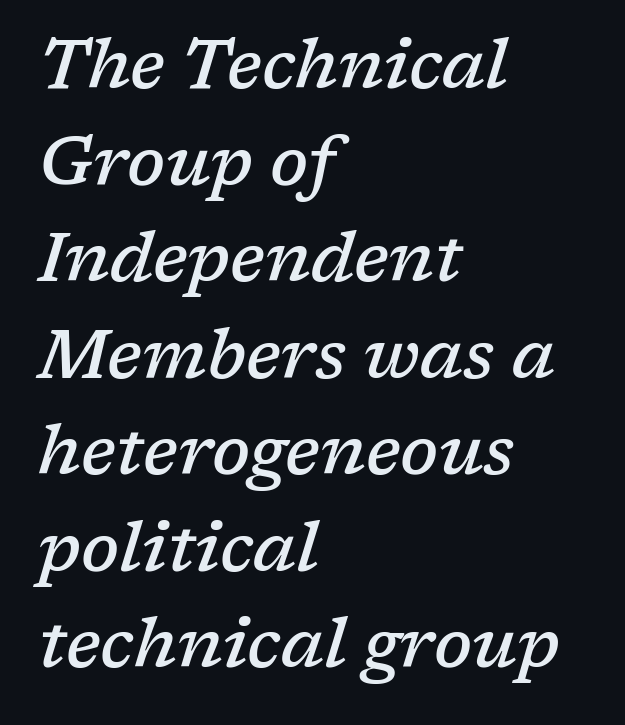
{"serif": "yes", "italic": "yes", "lean": "right", "slant_degrees": 17, "bold": "semi", "weight": "semibold", "width": "normal", "stroke_contrast": "low", "x_height": "medium", "monospaced": "no", "underline": "no", "align": "left", "line_spacing": "normal", "line_spacing_ratio": 1.42, "letter_spacing": "normal", "letter_spacing_em": 0.0, "glyph_px": 68}
